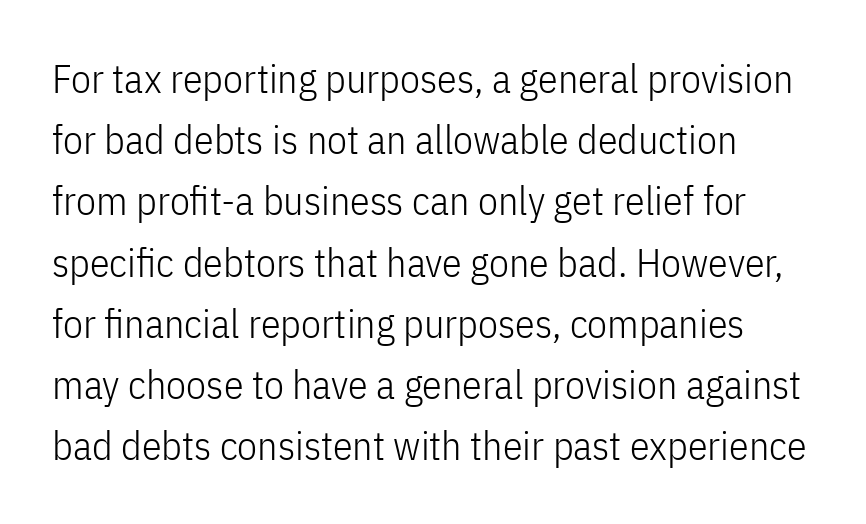
The image shows 40 px light, condensed sans-serif type, upright; set left-aligned, normal line spacing (1.53x), normal letter spacing, not underlined; low stroke contrast and a medium x-height.
